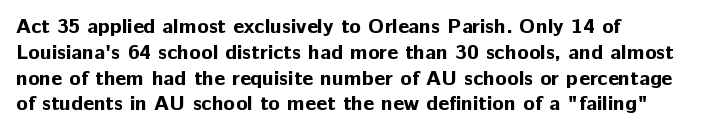
The letters stand upright; this is a roman face. Every row of glyphs begins at an identical x-position on the left. Between one letter and the next there's only the usual sliver of space. Caption: bold face, heavy strokes.
